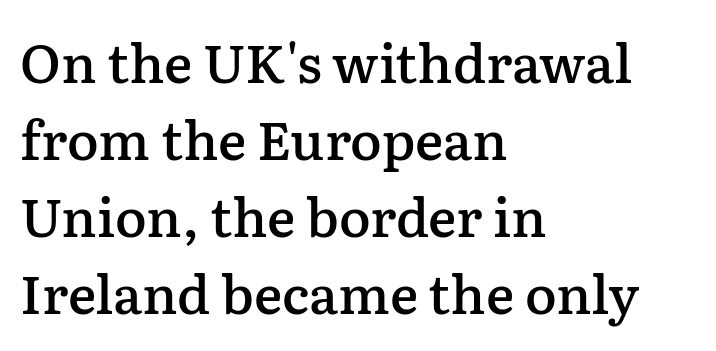
The letters carry serifs — small finishing strokes at the ends of their stems. Varying glyph widths throughout — classic text-font behaviour. Rendered with straight, roman letterforms. Visually the block forms a straight wall on the left and a jagged coastline on the right. The strip under each line holds only bare page. Set as a demibold, roughly 600 on the weight scale.
